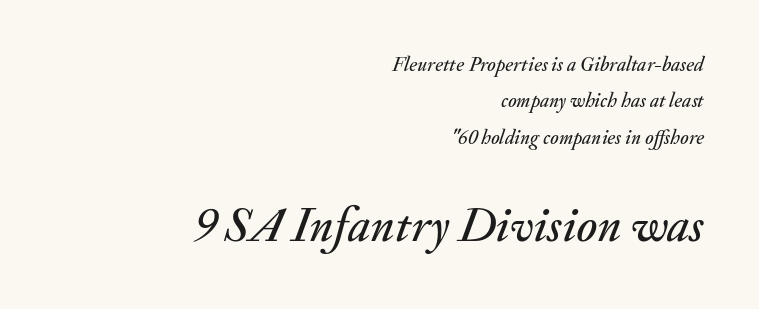
{"italic": "yes", "lean": "right", "slant_degrees": 20, "width": "normal", "stroke_contrast": "medium", "x_height": "small", "monospaced": "no", "underline": "no", "align": "right", "line_spacing_ratio": 1.82, "letter_spacing": "normal", "letter_spacing_em": 0.0, "larger_block": "second", "size_ratio": 2.45, "glyph_px": 49}
